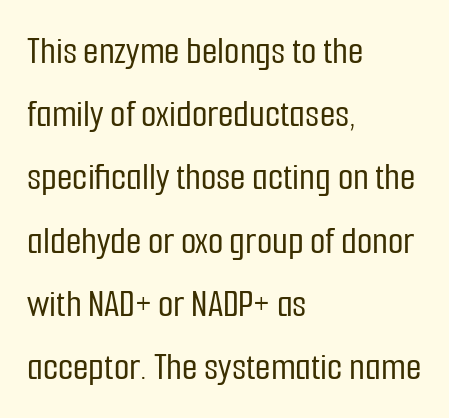
The image shows 40 px condensed sans-serif type, upright; set left-aligned, normal line spacing (1.58x), normal letter spacing, not underlined; low stroke contrast and a medium x-height.
